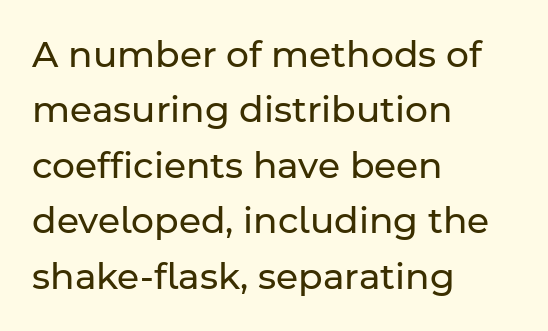
{"serif": "no", "italic": "no", "bold": "no", "weight": "regular", "width": "normal", "stroke_contrast": "low", "x_height": "medium", "monospaced": "no", "underline": "no", "align": "left", "line_spacing": "normal", "line_spacing_ratio": 1.54, "letter_spacing": "normal", "letter_spacing_em": 0.0, "glyph_px": 36}
